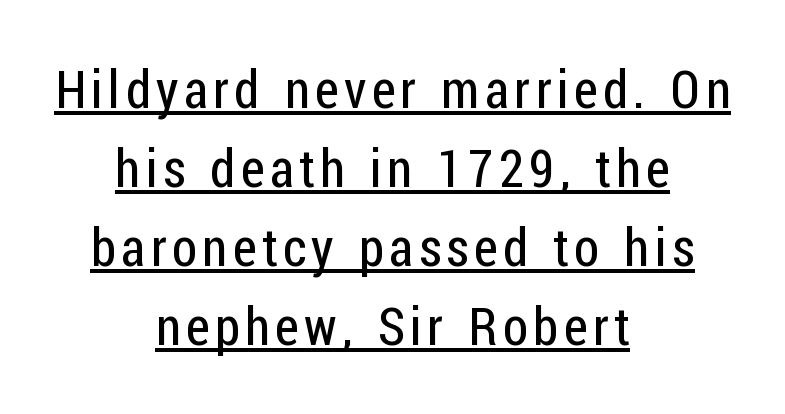
Q: Is the text bold? A: No.
Q: Is the text italic (slanted)? A: No, it is upright.
Q: Is the typeface a serif or a sans-serif typeface? A: Sans-serif.
Q: Is the text underlined? A: Yes.
Q: How is the paragraph aligned? A: Centered.
Q: Is the spacing between lines tight, normal or loose? A: Normal.
Q: Width (condensed, normal, or wide)? A: Condensed.
Q: Stroke contrast? A: Low.
Q: x-height? A: Medium.
Q: Monospaced? A: No.
